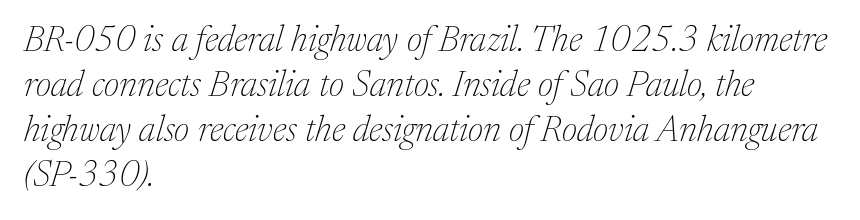
{"serif": "yes", "italic": "yes", "lean": "right", "slant_degrees": 17, "bold": "no", "weight": "thin", "width": "normal", "stroke_contrast": "medium", "x_height": "medium", "monospaced": "no", "underline": "no", "align": "left", "line_spacing": "normal", "line_spacing_ratio": 1.25, "letter_spacing": "normal", "letter_spacing_em": 0.0, "glyph_px": 36}
